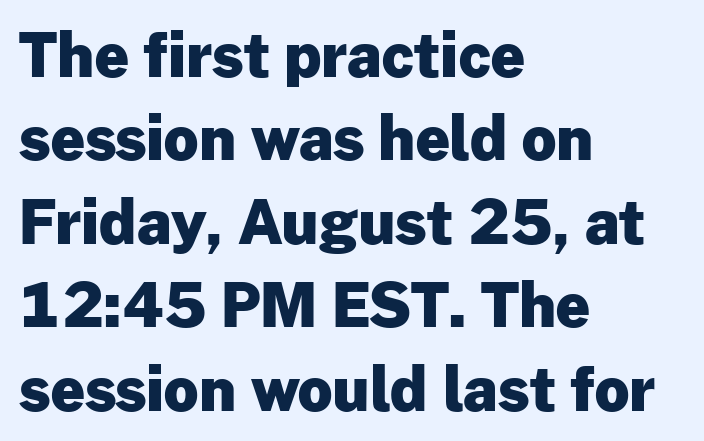
Q: Is the text bold? A: Yes.
Q: Is the text italic (slanted)? A: No, it is upright.
Q: Is the typeface a serif or a sans-serif typeface? A: Sans-serif.
Q: Is the text underlined? A: No.
Q: How is the paragraph aligned? A: Left-aligned.
Q: Is the spacing between letters normal or unusually wide? A: Normal.
Q: Is the spacing between lines tight, normal or loose? A: Normal.
Q: Width (condensed, normal, or wide)? A: Normal.
Q: Stroke contrast? A: Low.
Q: x-height? A: Medium.
Q: Monospaced? A: No.
